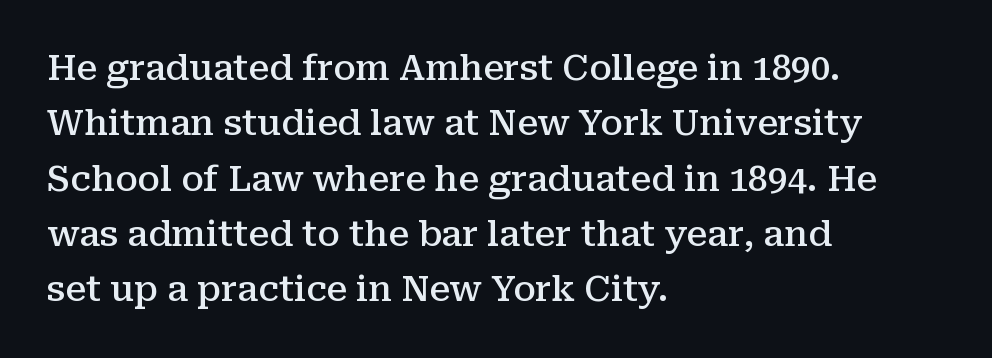
The image shows 35 px semibold serif type, upright; set left-aligned, normal line spacing (1.58x), normal letter spacing, not underlined; medium stroke contrast and a medium x-height.
